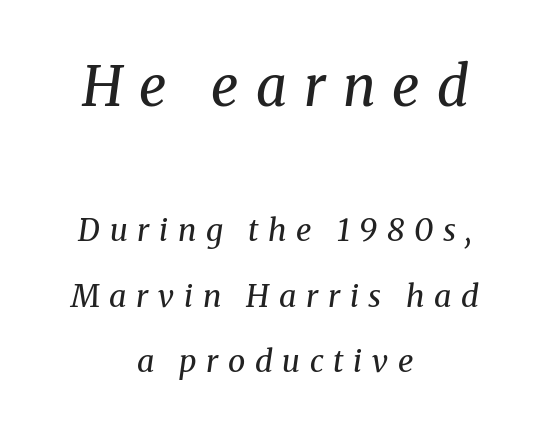
The image shows 55 px regular-weight serif type, italic (leaning right); set centered, loose line spacing (2.1x), unusually wide letter spacing (+0.31 em), not underlined; the first (top) block is 1.77x larger; medium stroke contrast and a medium x-height.
